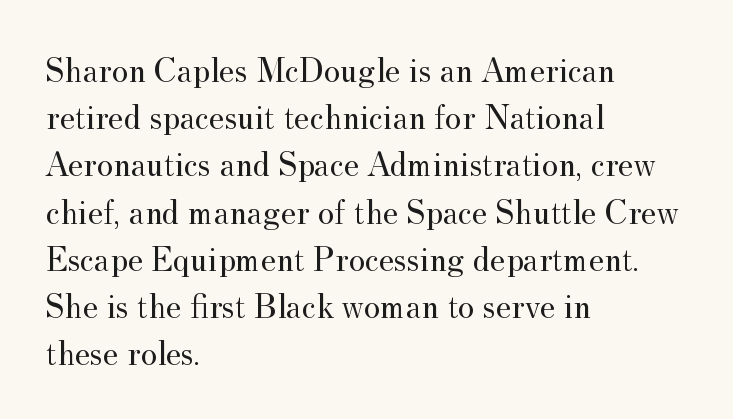
The image shows 35 px regular-weight serif type, upright; set left-aligned, normal line spacing (1.35x), normal letter spacing, not underlined; medium stroke contrast and a small x-height.
